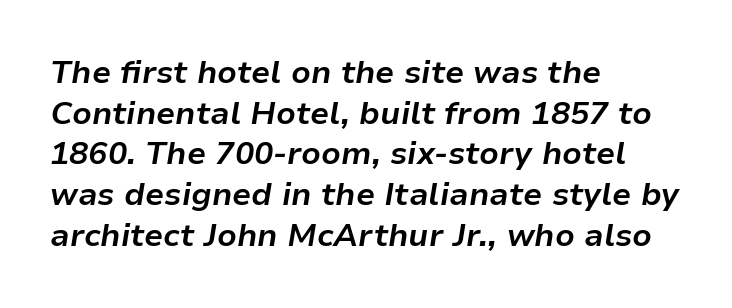
Q: Is the text bold? A: Yes.
Q: Is the text italic (slanted)? A: Yes, it leans right by about 9 degrees.
Q: Is the text underlined? A: No.
Q: How is the paragraph aligned? A: Left-aligned.
Q: Is the spacing between letters normal or unusually wide? A: Normal.
Q: Is the spacing between lines tight, normal or loose? A: Normal.
Q: Width (condensed, normal, or wide)? A: Normal.
Q: Stroke contrast? A: Low.
Q: x-height? A: Medium.
Q: Monospaced? A: No.
